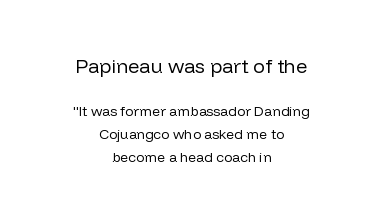
{"italic": "no", "bold": "no", "underline": "no", "align": "center", "line_spacing": "normal", "line_spacing_ratio": 1.64, "letter_spacing": "normal", "letter_spacing_em": 0.0, "larger_block": "first", "size_ratio": 1.43, "glyph_px": 20}
